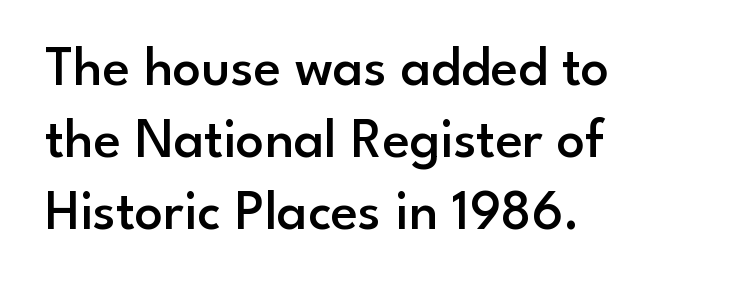
The passage is arranged the way most books set body copy — flush left. Descender tails drop into unmarked territory. One glance says typical: line gaps are just what's usual. Unlike italic type, these characters show no tilt at all. Look at the stroke-to-counter ratio: somewhat heavy, a semibold.
